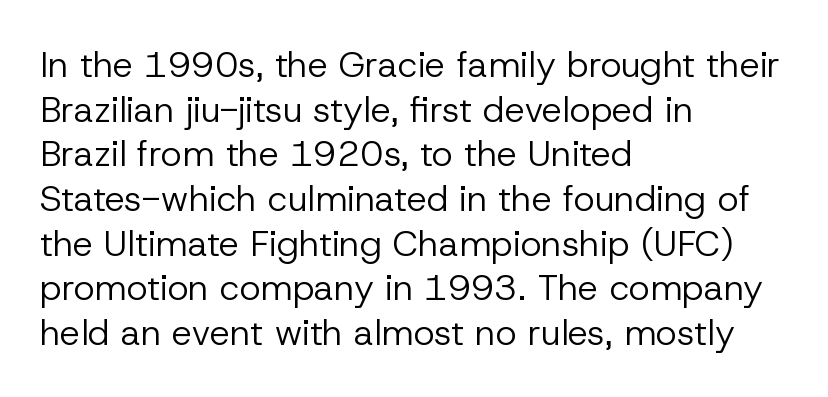
The image shows 36 px regular-weight sans-serif type, upright; set left-aligned, line spacing 1.24x, normal letter spacing, not underlined; low stroke contrast and a medium x-height.
